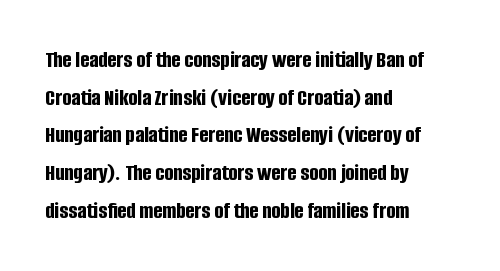
{"italic": "no", "bold": "yes", "underline": "no", "align": "left", "line_spacing": "normal", "line_spacing_ratio": 1.57, "letter_spacing": "normal", "letter_spacing_em": 0.0, "glyph_px": 24}
